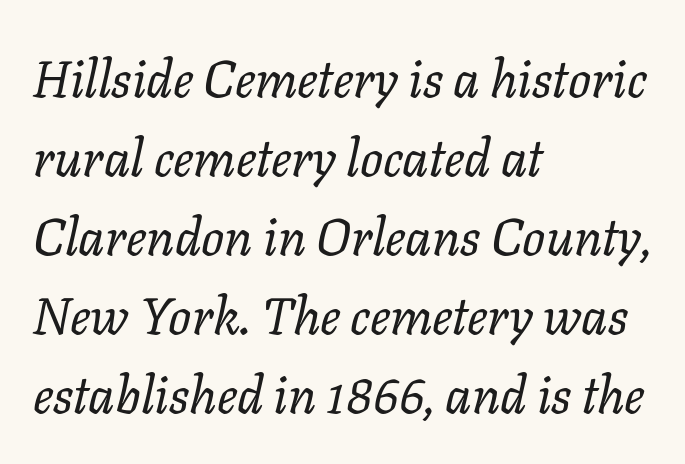
{"italic": "yes", "lean": "right", "slant_degrees": 11, "bold": "no", "weight": "regular", "width": "normal", "stroke_contrast": "low", "x_height": "medium", "monospaced": "no", "underline": "no", "align": "left", "line_spacing": "normal", "line_spacing_ratio": 1.55, "letter_spacing": "normal", "letter_spacing_em": 0.0, "glyph_px": 51}
